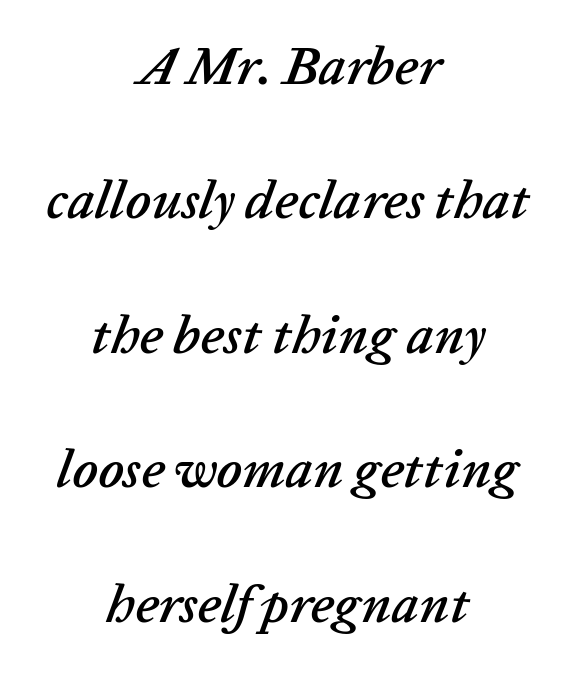
{"italic": "yes", "lean": "right", "slant_degrees": 20, "width": "normal", "stroke_contrast": "low", "x_height": "medium", "monospaced": "no", "underline": "no", "align": "center", "line_spacing": "loose", "line_spacing_ratio": 2.49, "letter_spacing": "normal", "letter_spacing_em": 0.0, "glyph_px": 54}
